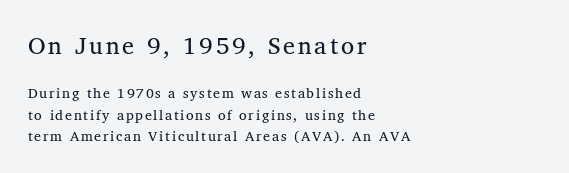
{"italic": "no", "bold": "no", "underline": "no", "align": "left", "line_spacing": "normal", "line_spacing_ratio": 1.51, "larger_block": "first", "size_ratio": 1.71, "glyph_px": 24}
